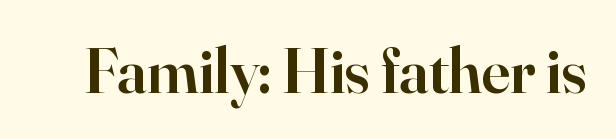
{"serif": "yes", "italic": "no", "bold": "semi", "weight": "semibold", "width": "normal", "stroke_contrast": "high", "x_height": "small", "monospaced": "no", "underline": "no", "letter_spacing": "normal", "letter_spacing_em": 0.0, "glyph_px": 65}
